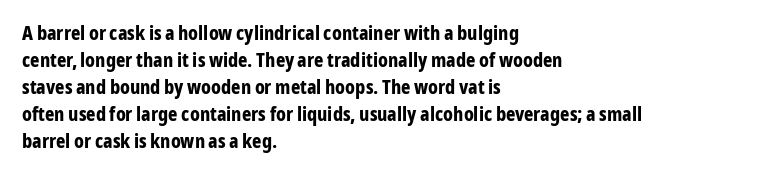
The image shows 20 px bold type, upright; set left-aligned, normal line spacing (1.35x), normal letter spacing, not underlined.
